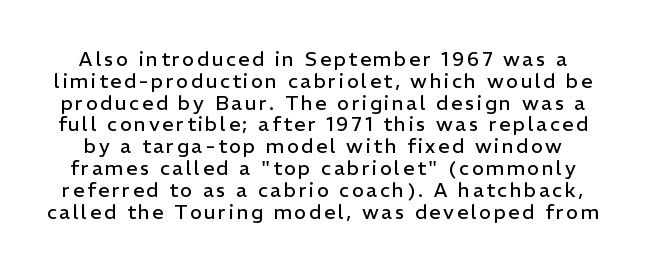
Q: Is the text bold? A: No.
Q: Is the text italic (slanted)? A: No, it is upright.
Q: Is the text underlined? A: No.
Q: Is the spacing between lines tight, normal or loose? A: Tight.
